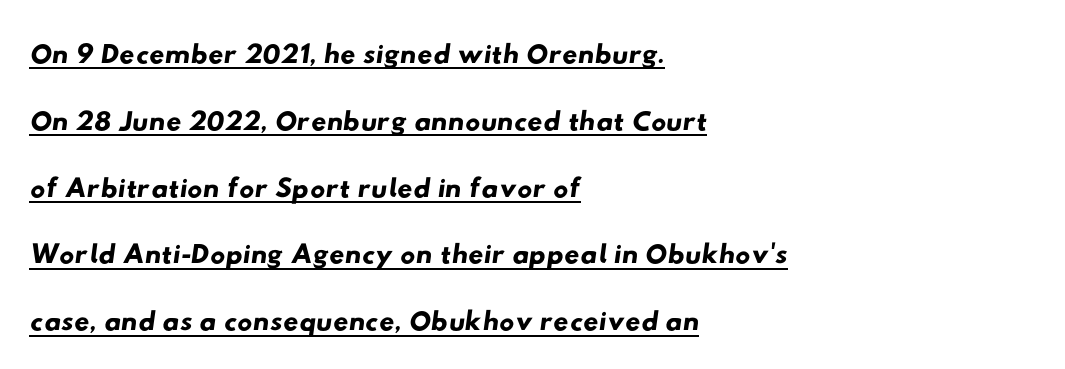
The image shows 42 px wide sans-serif type; set left-aligned, normal line spacing (1.59x), normal letter spacing, underlined; low stroke contrast and a small x-height.
